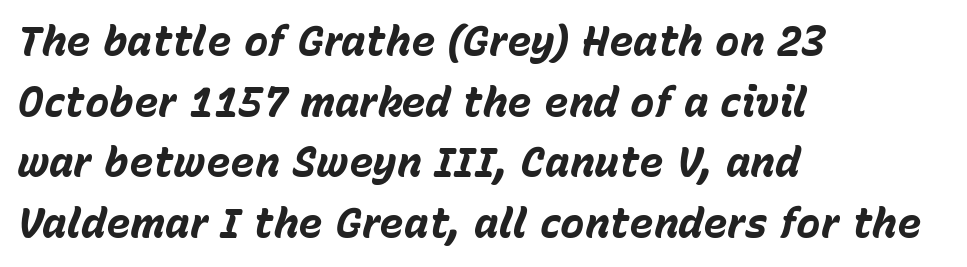
{"italic": "yes", "lean": "right", "slant_degrees": 15, "bold": "yes", "weight": "bold", "width": "normal", "stroke_contrast": "low", "x_height": "medium", "monospaced": "no", "underline": "no", "align": "left", "line_spacing": "normal", "line_spacing_ratio": 1.48, "letter_spacing": "normal", "letter_spacing_em": 0.0, "glyph_px": 41}
